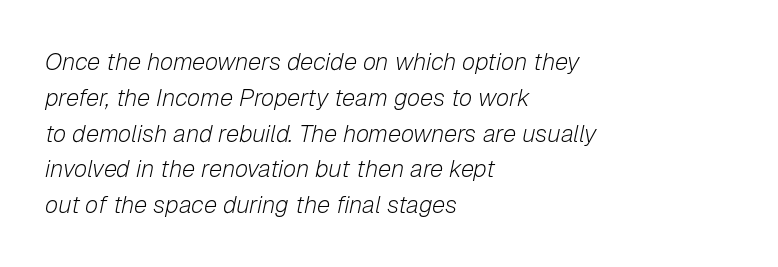
The image shows 24 px text type, italic (leaning right); set left-aligned, normal line spacing (1.49x), normal letter spacing, not underlined.
